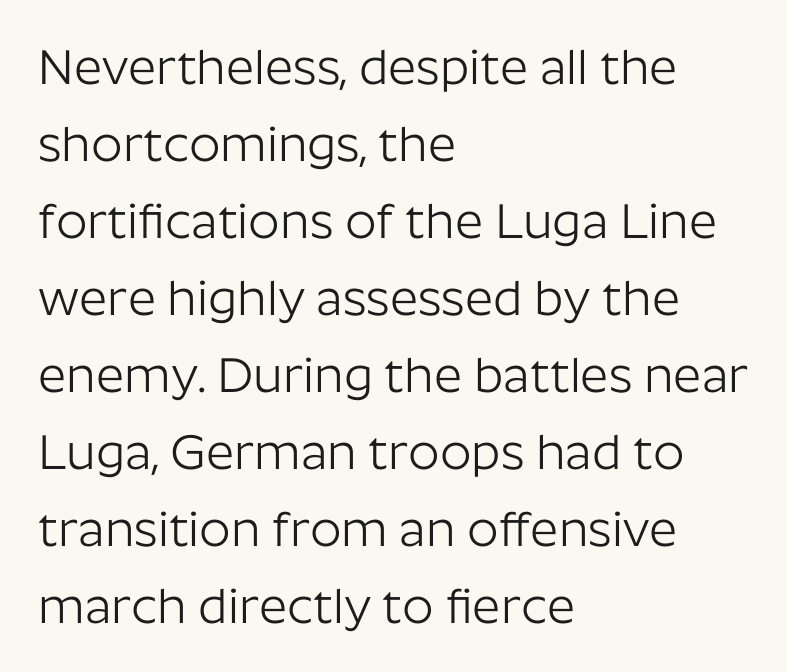
Q: Is the text bold? A: No.
Q: Is the text italic (slanted)? A: No, it is upright.
Q: Is the typeface a serif or a sans-serif typeface? A: Sans-serif.
Q: Is the text underlined? A: No.
Q: How is the paragraph aligned? A: Left-aligned.
Q: Is the spacing between letters normal or unusually wide? A: Normal.
Q: Is the spacing between lines tight, normal or loose? A: Normal.
Q: Width (condensed, normal, or wide)? A: Normal.
Q: Stroke contrast? A: Low.
Q: x-height? A: Medium.
Q: Monospaced? A: No.
